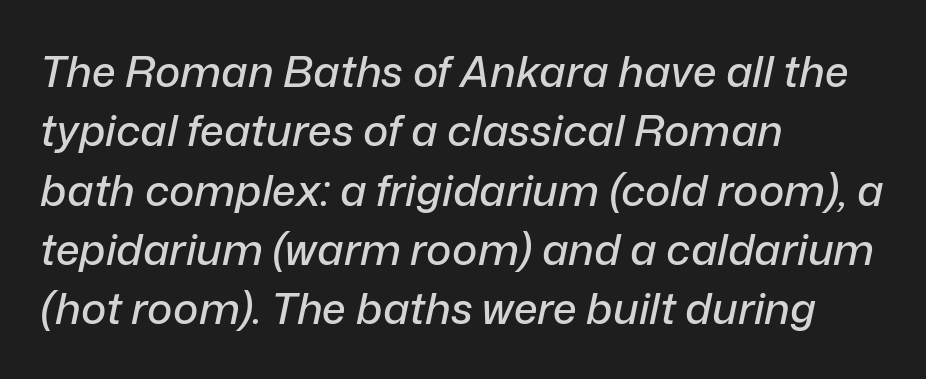
Q: Is the text italic (slanted)? A: Yes, it leans right by about 12 degrees.
Q: Is the text underlined? A: No.
Q: How is the paragraph aligned? A: Left-aligned.
Q: Is the spacing between letters normal or unusually wide? A: Normal.
Q: Is the spacing between lines tight, normal or loose? A: Normal.
Q: Width (condensed, normal, or wide)? A: Normal.
Q: Stroke contrast? A: Low.
Q: x-height? A: Medium.
Q: Monospaced? A: No.
